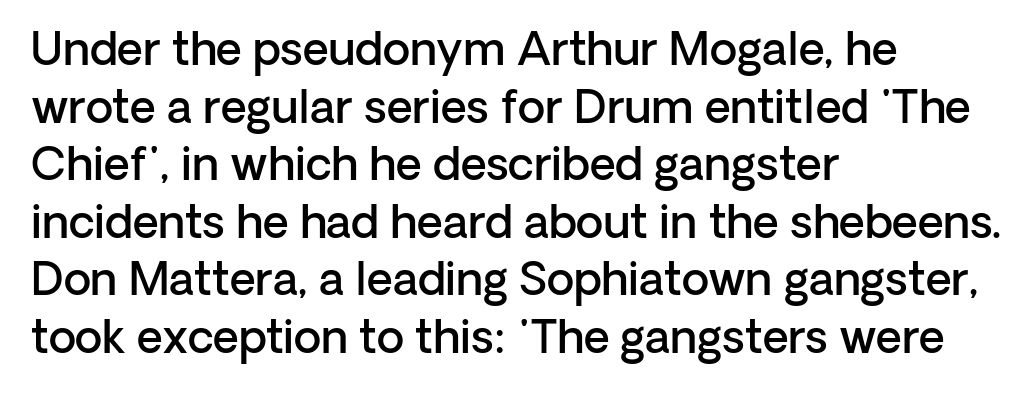
The image shows 45 px semibold sans-serif type, upright; set left-aligned, normal line spacing (1.28x), normal letter spacing, not underlined; low stroke contrast and a medium x-height.
